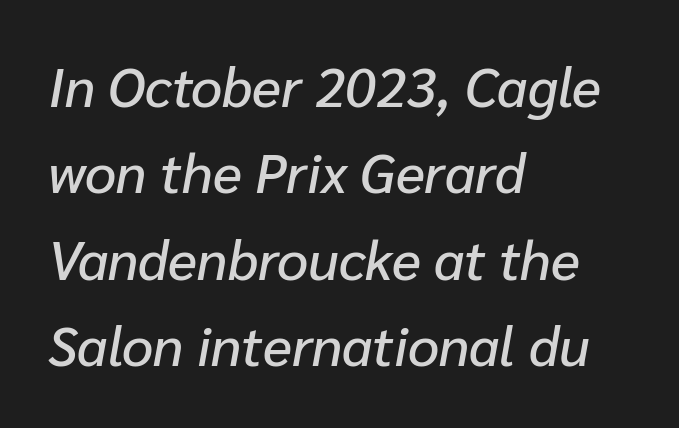
The image shows 55 px text type, italic (leaning right); set left-aligned, normal line spacing (1.57x), normal letter spacing, not underlined; low stroke contrast and a medium x-height.
